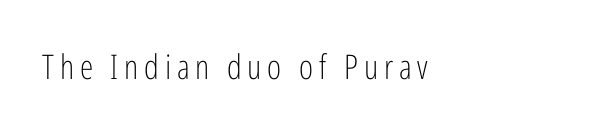
Rendered with straight, roman letterforms. The space beneath each line is pristine and unruled. Do the characters align in a grid? No, the font is proportional. No letter is thick-stroked: the sample isn't bold. The face used here is a sans, in the tradition of grotesques and geometrics.
